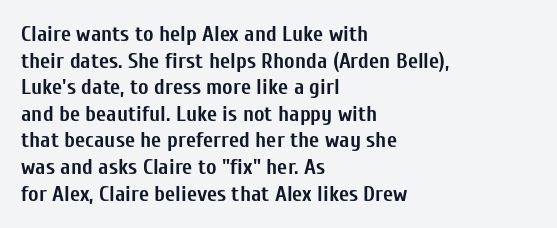
{"italic": "no", "bold": "yes", "underline": "no", "align": "left", "line_spacing_ratio": 1.21, "letter_spacing": "normal", "letter_spacing_em": 0.0, "glyph_px": 22}
